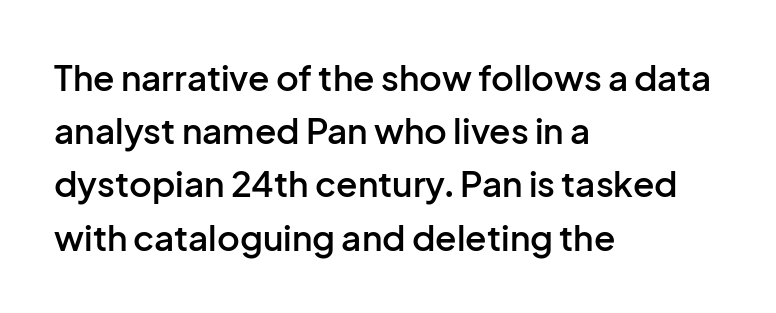
In terms of letterspacing, this is plain default setting. Does the weight exceed regular? Yes, but only to semibold. Lines of text with bare space underneath. Letterform terminals end flat and unadorned throughout the passage.
